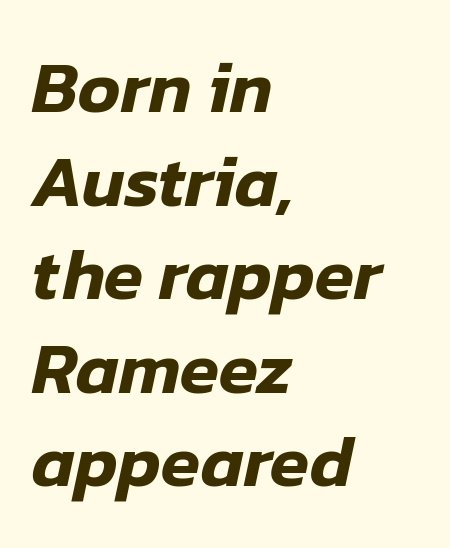
The image shows 72 px text type, italic (leaning right); set left-aligned, normal line spacing (1.3x), normal letter spacing, not underlined; low stroke contrast and a medium x-height.
